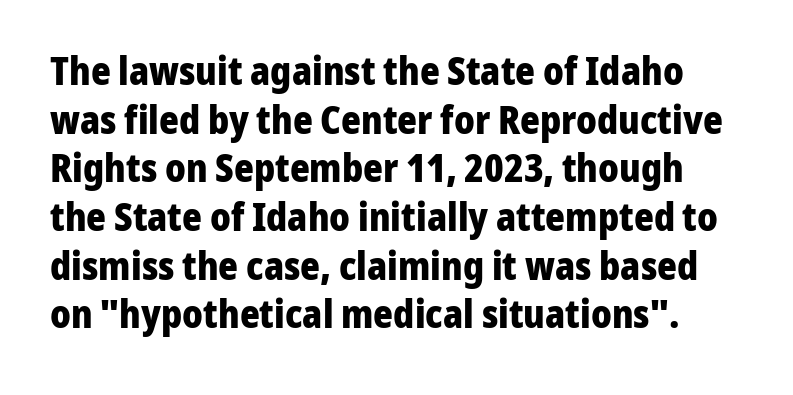
The rows are spaced the way most documents space them. Caption: bold face, heavy strokes. This is the regular roman posture of the typeface. The passage shown is not underscored anywhere. These lines are composed in type without serifs. This sample uses plain, unmodified letter spacing.
